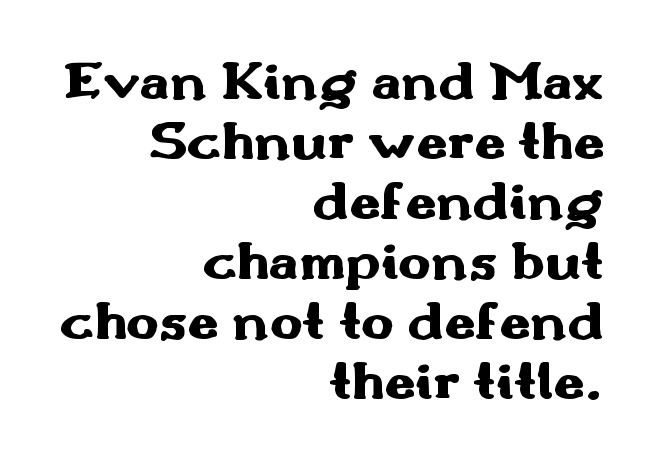
{"serif": "no", "italic": "no", "bold": "yes", "weight": "heavy", "width": "wide", "stroke_contrast": "medium", "x_height": "small", "monospaced": "no", "underline": "no", "align": "right", "line_spacing": "tight", "line_spacing_ratio": 1.09, "letter_spacing": "normal", "letter_spacing_em": 0.0, "glyph_px": 55}
